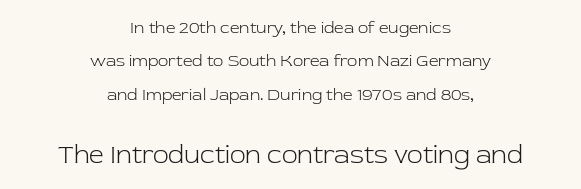
The passage shown stacks its lines with a broad gap. In CSS terms this would be text-align: center. The characters are drawn with everyday or finer stroke widths. Descenders hang freely into open space.
